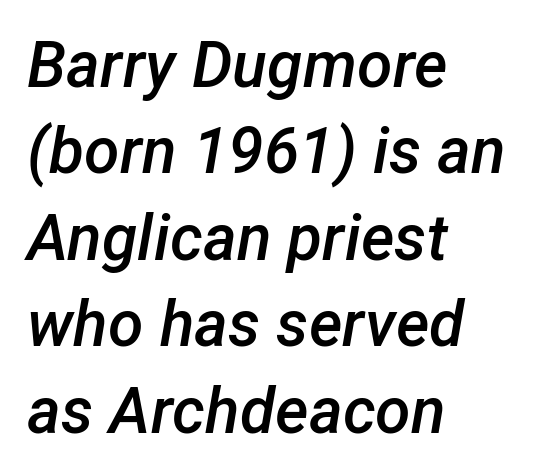
The image shows 64 px semibold type, italic (leaning right); set left-aligned, normal line spacing (1.35x), normal letter spacing, not underlined; low stroke contrast and a medium x-height.
